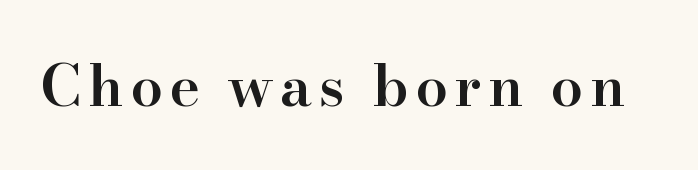
Q: Is the text bold? A: Semi-bold.
Q: Is the text italic (slanted)? A: No, it is upright.
Q: Is the typeface a serif or a sans-serif typeface? A: Serif.
Q: Is the text underlined? A: No.
Q: Width (condensed, normal, or wide)? A: Normal.
Q: Stroke contrast? A: High.
Q: x-height? A: Small.
Q: Monospaced? A: No.
